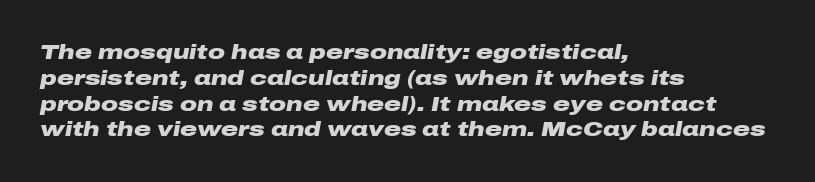
{"italic": "yes", "lean": "right", "slant_degrees": 10, "bold": "yes", "underline": "no", "align": "left", "line_spacing_ratio": 1.23, "letter_spacing": "normal", "letter_spacing_em": 0.0, "glyph_px": 21}
